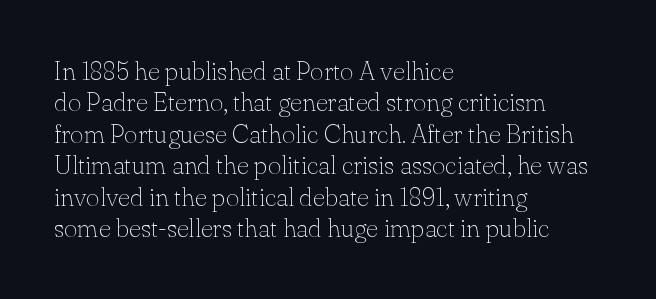
Q: Is the text bold? A: No.
Q: Is the text italic (slanted)? A: No, it is upright.
Q: Is the text underlined? A: No.
Q: How is the paragraph aligned? A: Left-aligned.
Q: Is the spacing between letters normal or unusually wide? A: Normal.
